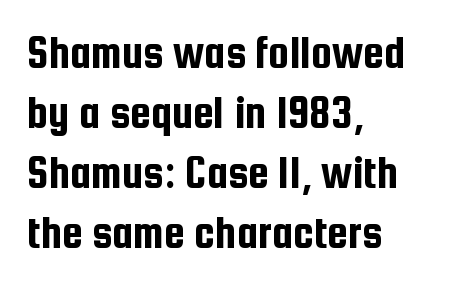
Vertical spacing — default. Spacing verdict: proportional, widths tailored to each character. Classification — sans serif. The letterforms sit shoulder to shoulder at normal distance. Posture: vertical. The lines in this sample share a left origin and differ only in where they stop.
